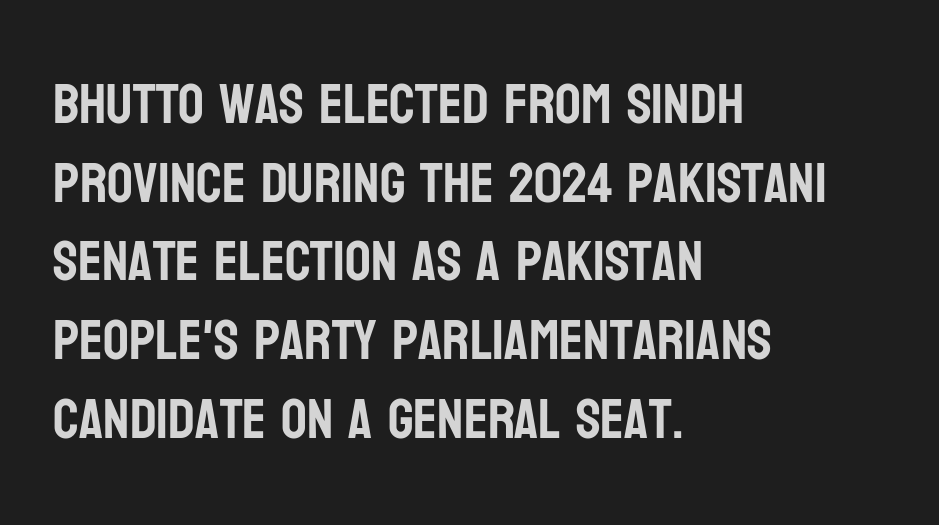
The image shows 57 px condensed sans-serif type, upright; set left-aligned, normal line spacing (1.38x), normal letter spacing, not underlined; low stroke contrast and a large x-height.
